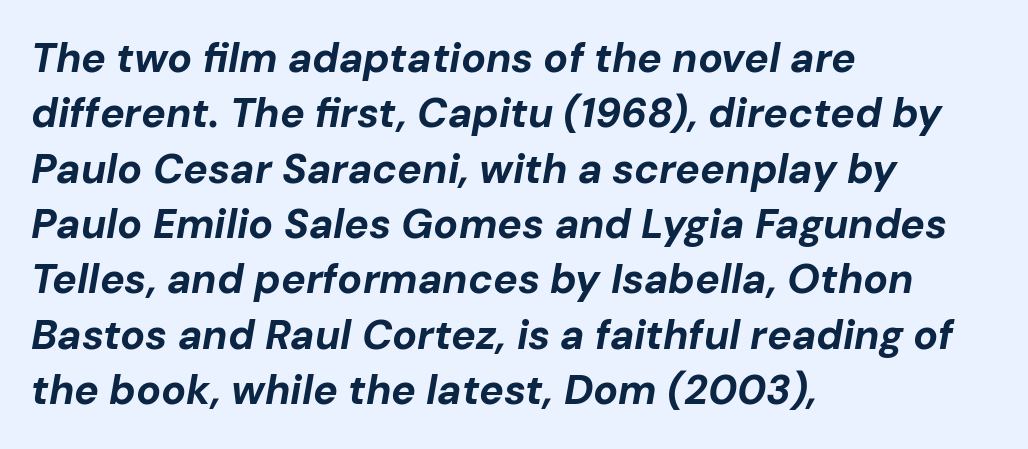
The image shows 41 px bold type, italic (leaning right); set left-aligned, normal line spacing (1.35x), normal letter spacing, not underlined; low stroke contrast and a medium x-height.
